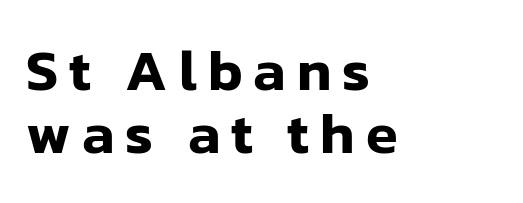
The image shows 58 px sans-serif type, upright; set left-aligned, tight line spacing (1.09x), not underlined; low stroke contrast and a medium x-height.
